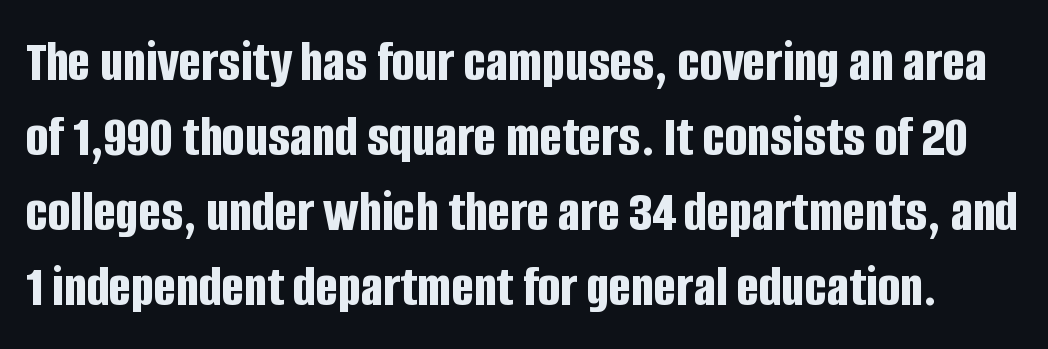
{"serif": "no", "italic": "no", "bold": "yes", "weight": "bold", "width": "condensed", "stroke_contrast": "low", "x_height": "large", "monospaced": "no", "underline": "no", "line_spacing": "normal", "line_spacing_ratio": 1.27, "letter_spacing": "normal", "letter_spacing_em": 0.0, "glyph_px": 59}
